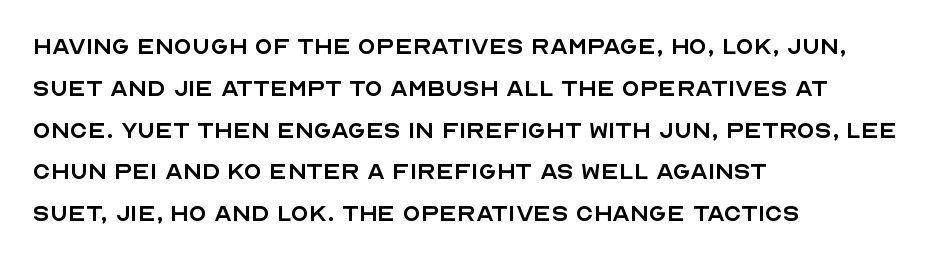
{"serif": "no", "italic": "no", "bold": "no", "weight": "regular", "width": "normal", "x_height": "large", "monospaced": "no", "underline": "no", "align": "left", "line_spacing": "normal", "line_spacing_ratio": 1.44, "letter_spacing": "normal", "letter_spacing_em": 0.0, "glyph_px": 29}
